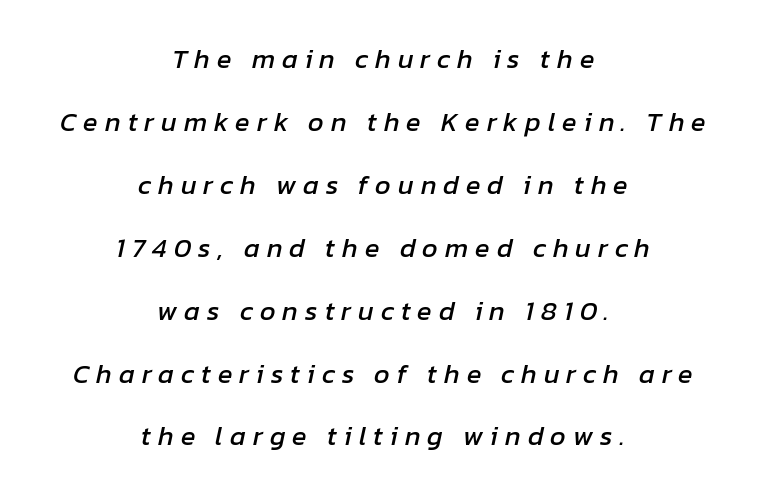
{"italic": "yes", "lean": "right", "slant_degrees": 12, "underline": "no", "align": "center", "line_spacing": "loose", "line_spacing_ratio": 2.33, "letter_spacing": "wide", "letter_spacing_em": 0.26, "glyph_px": 27}
